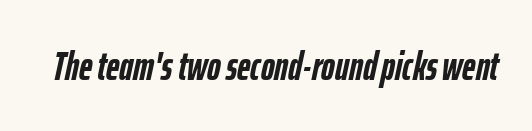
{"italic": "yes", "lean": "right", "slant_degrees": 12, "bold": "yes", "weight": "semibold", "width": "condensed", "stroke_contrast": "low", "x_height": "medium", "monospaced": "no", "underline": "no", "letter_spacing": "normal", "letter_spacing_em": 0.0, "glyph_px": 41}
